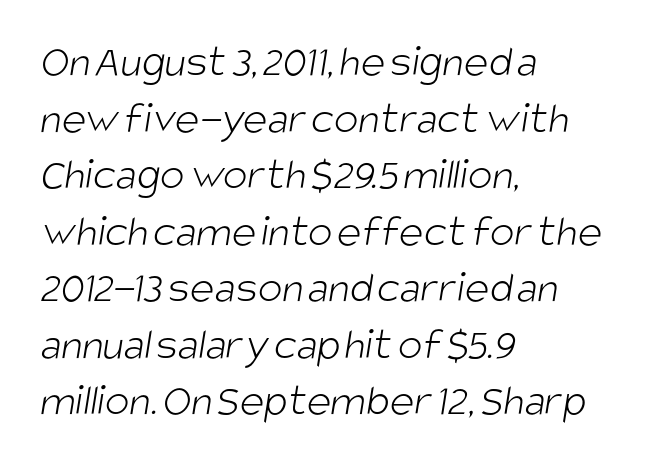
The image shows 46 px light, condensed sans-serif type; set left-aligned, line spacing 1.23x, normal letter spacing, not underlined; low stroke contrast and a large x-height.
